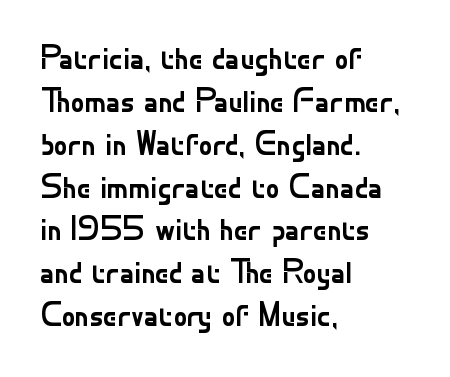
The image shows 34 px regular-weight sans-serif type, upright; set left-aligned, normal line spacing (1.26x), normal letter spacing, not underlined; low stroke contrast and a small x-height.
